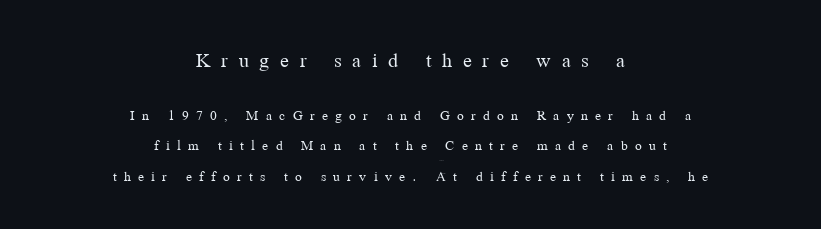
This layout puts the oversized block above and the modest block below. Where is the straight margin? There isn't one; the lines are centered. Designer's note — italics off, roman on. No extra ink here — the face is not bold. Display-style spreading of the glyphs; the letterfit is very open. This block would shrink considerably if given ordinary leading; it's expanded now.
